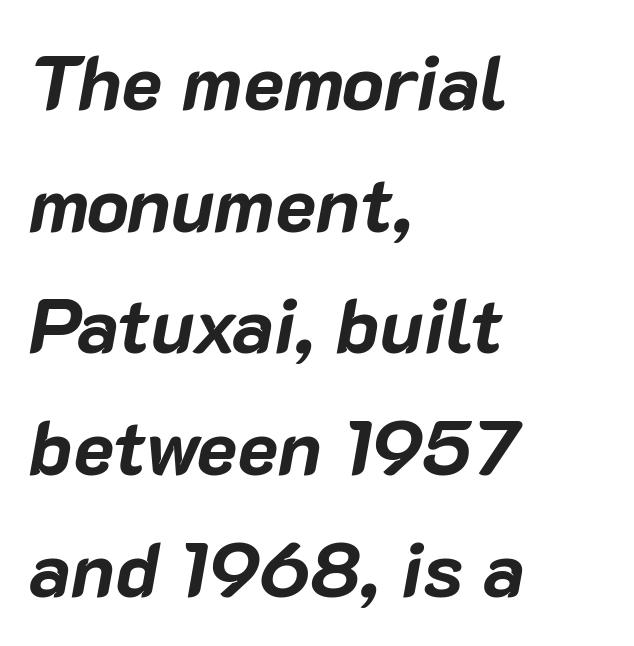
The image shows 77 px bold type, italic (leaning right); set left-aligned, normal line spacing (1.58x), normal letter spacing, not underlined; low stroke contrast and a medium x-height.
